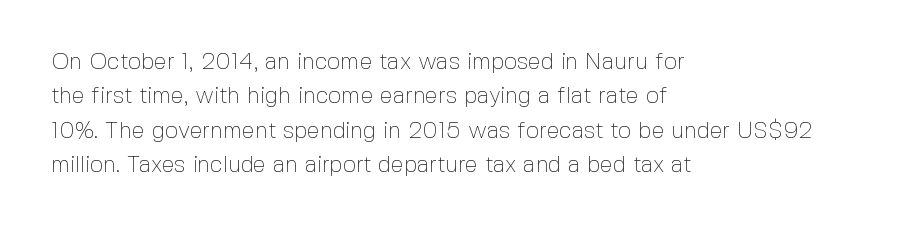
{"italic": "no", "bold": "no", "underline": "no", "align": "left", "line_spacing": "normal", "line_spacing_ratio": 1.49, "letter_spacing": "normal", "letter_spacing_em": 0.0, "glyph_px": 23}
